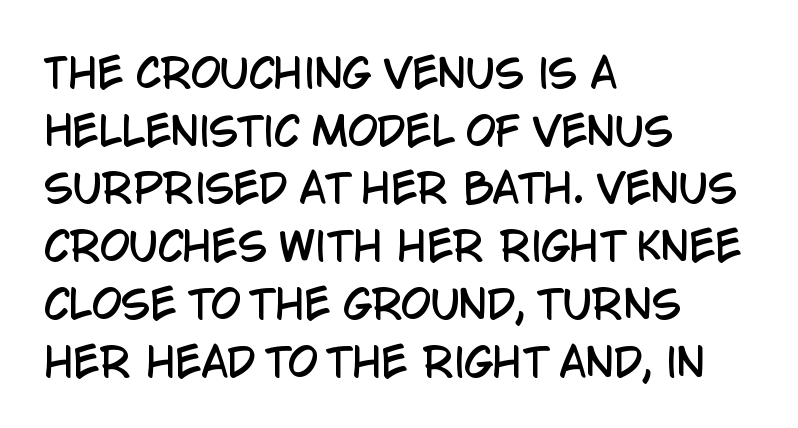
Q: Is the text italic (slanted)? A: No, it is upright.
Q: Is the typeface a serif or a sans-serif typeface? A: Sans-serif.
Q: Is the text underlined? A: No.
Q: How is the paragraph aligned? A: Left-aligned.
Q: Is the spacing between letters normal or unusually wide? A: Normal.
Q: Is the spacing between lines tight, normal or loose? A: Normal.
Q: Width (condensed, normal, or wide)? A: Condensed.
Q: Stroke contrast? A: Low.
Q: x-height? A: Large.
Q: Monospaced? A: No.
